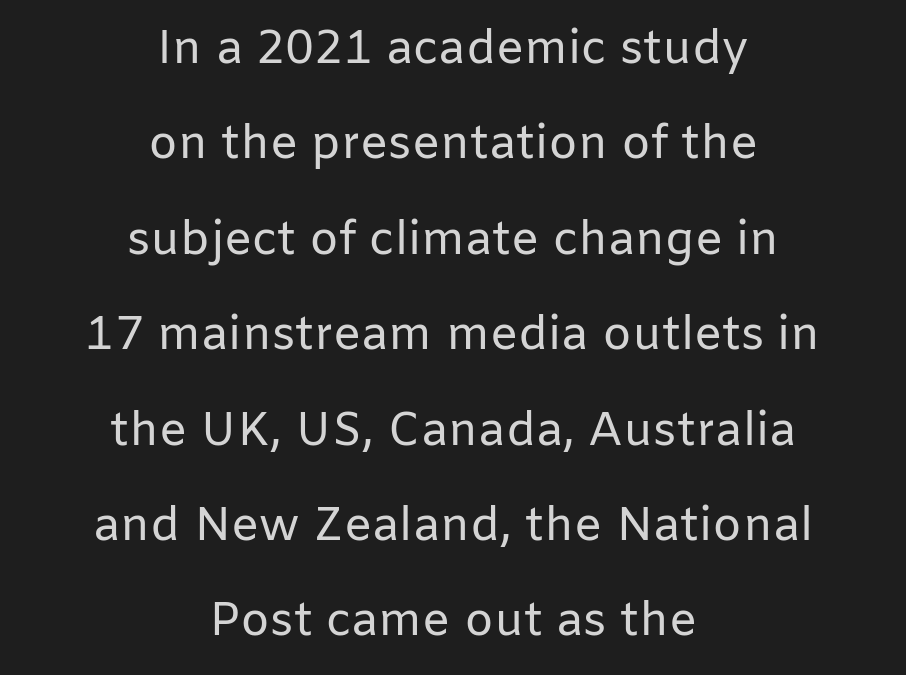
The font is comparable to plain body text, perhaps lighter. A typesetter would call this proportional, since set widths differ per character. The text was rendered using a sans face with plain stroke endings. Whoever set this chose breathing room over compactness in the vertical rhythm. Quick note: not italic, upright. The setting favours the middle, as headings and verse often do.
